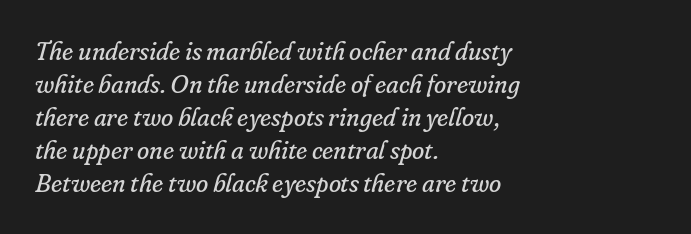
Normally led — the rows are evenly, conventionally spaced. The letters look calm and open, with moderate or lighter stems. The typesetter chose a ragged-right arrangement here. Descender tails drop into unmarked territory.
